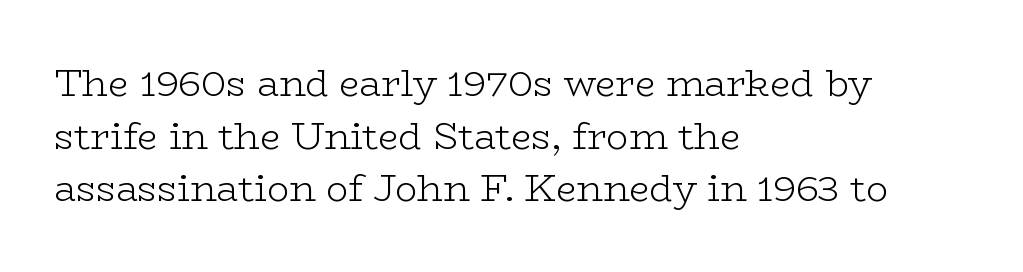
In terms of letterspacing, this is plain default setting. This is roman type, the default non-slanted kind. Is this a sans? No — the strokes have serifs. These lines sit exactly where default settings would place them. No word sits above an underline.
